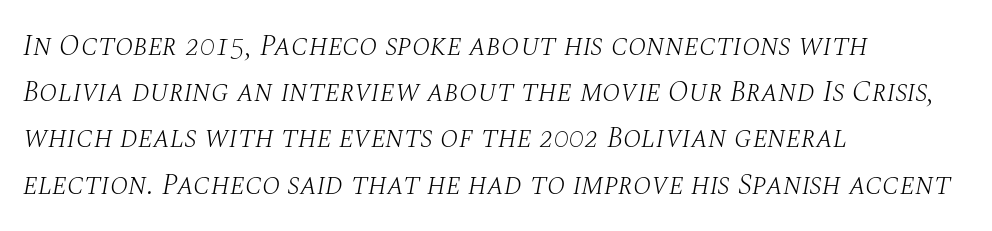
The image shows 30 px light serif type, italic (leaning right); set left-aligned, normal line spacing (1.54x), normal letter spacing, not underlined; medium stroke contrast and a large x-height.
